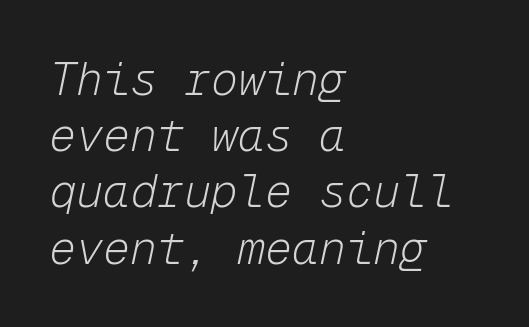
{"italic": "yes", "lean": "right", "slant_degrees": 12, "bold": "no", "weight": "light", "width": "normal", "stroke_contrast": "low", "x_height": "medium", "monospaced": "yes", "underline": "no", "align": "left", "line_spacing": "normal", "line_spacing_ratio": 1.25, "letter_spacing": "normal", "letter_spacing_em": 0.0, "glyph_px": 45}
